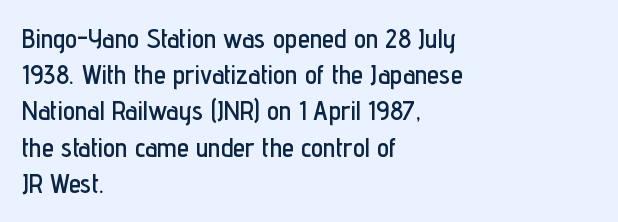
{"italic": "no", "underline": "no", "align": "left", "line_spacing": "normal", "line_spacing_ratio": 1.34, "letter_spacing": "normal", "letter_spacing_em": 0.0, "glyph_px": 27}
